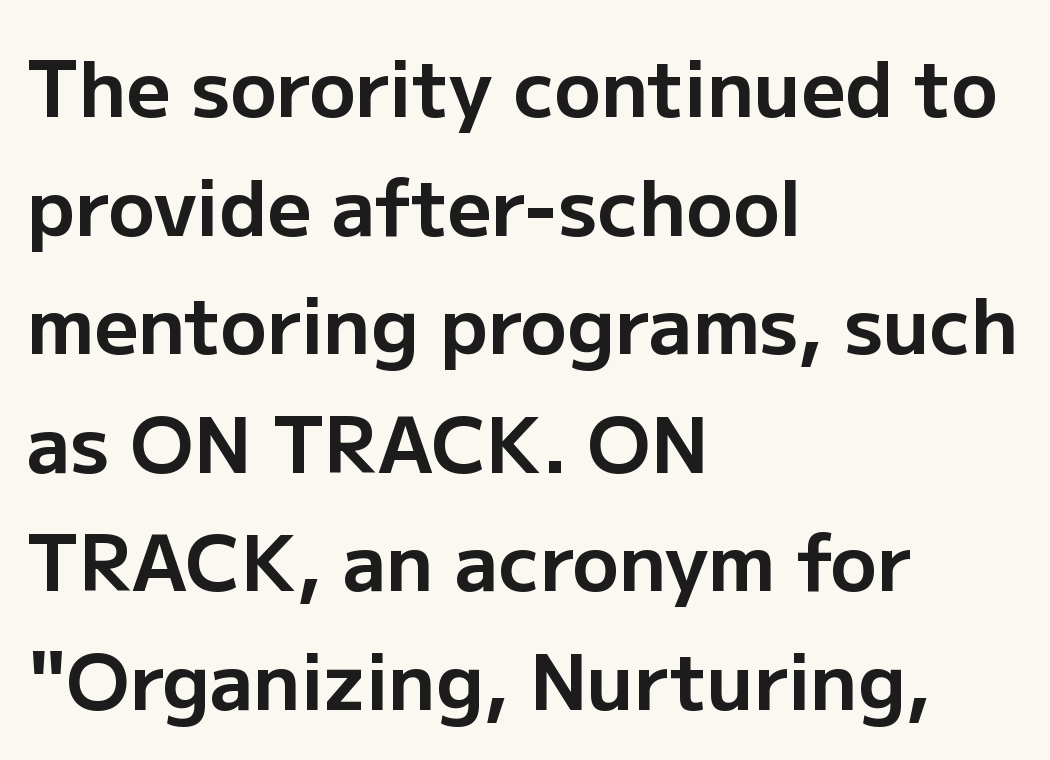
Q: Is the text bold? A: Yes.
Q: Is the text italic (slanted)? A: No, it is upright.
Q: Is the typeface a serif or a sans-serif typeface? A: Sans-serif.
Q: Is the text underlined? A: No.
Q: How is the paragraph aligned? A: Left-aligned.
Q: Is the spacing between letters normal or unusually wide? A: Normal.
Q: Is the spacing between lines tight, normal or loose? A: Normal.
Q: Width (condensed, normal, or wide)? A: Normal.
Q: Stroke contrast? A: Low.
Q: x-height? A: Medium.
Q: Monospaced? A: No.
